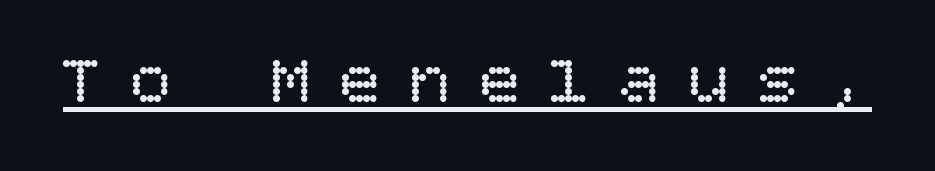
Q: Is the text bold? A: No.
Q: Is the text italic (slanted)? A: No, it is upright.
Q: Is the text underlined? A: Yes.
Q: Is the spacing between letters normal or unusually wide? A: Unusually wide.
Q: Width (condensed, normal, or wide)? A: Normal.
Q: Stroke contrast? A: Low.
Q: x-height? A: Large.
